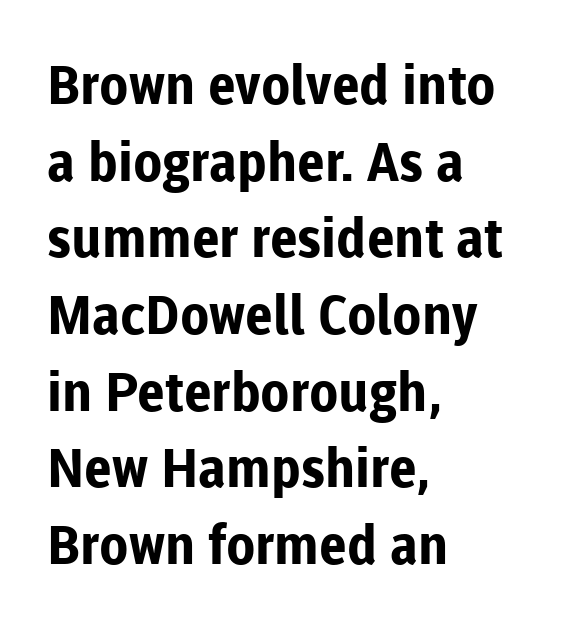
Q: Is the text bold? A: Yes.
Q: Is the text italic (slanted)? A: No, it is upright.
Q: Is the typeface a serif or a sans-serif typeface? A: Sans-serif.
Q: Is the text underlined? A: No.
Q: How is the paragraph aligned? A: Left-aligned.
Q: Is the spacing between letters normal or unusually wide? A: Normal.
Q: Is the spacing between lines tight, normal or loose? A: Normal.
Q: Width (condensed, normal, or wide)? A: Normal.
Q: Stroke contrast? A: Low.
Q: x-height? A: Medium.
Q: Monospaced? A: No.
